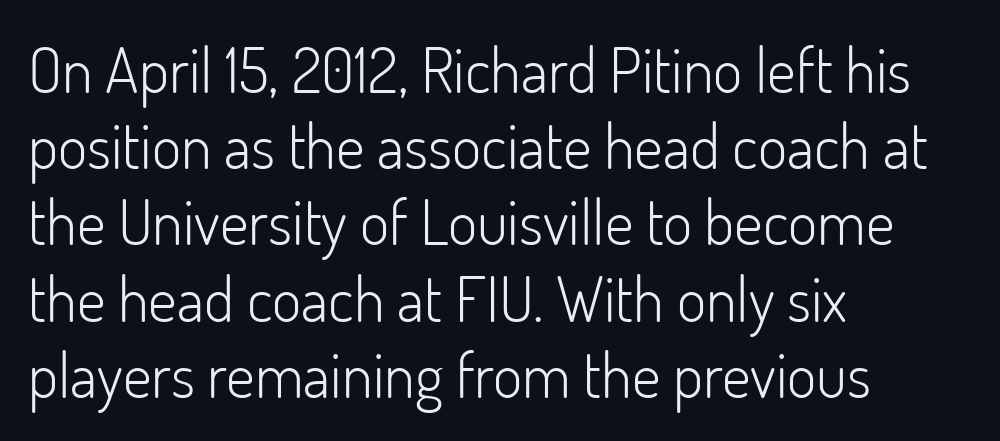
Q: Is the text bold? A: No.
Q: Is the text italic (slanted)? A: No, it is upright.
Q: Is the typeface a serif or a sans-serif typeface? A: Sans-serif.
Q: Is the text underlined? A: No.
Q: How is the paragraph aligned? A: Left-aligned.
Q: Is the spacing between letters normal or unusually wide? A: Normal.
Q: Width (condensed, normal, or wide)? A: Normal.
Q: Stroke contrast? A: Low.
Q: x-height? A: Small.
Q: Monospaced? A: No.
